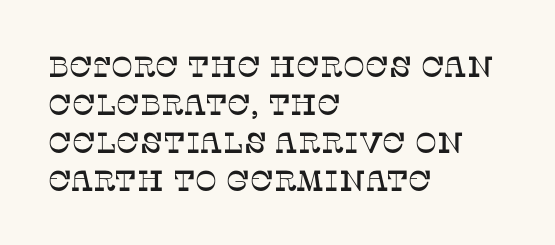
Q: Is the text italic (slanted)? A: No, it is upright.
Q: Is the typeface a serif or a sans-serif typeface? A: Serif.
Q: Is the text underlined? A: No.
Q: How is the paragraph aligned? A: Left-aligned.
Q: Is the spacing between letters normal or unusually wide? A: Normal.
Q: Is the spacing between lines tight, normal or loose? A: Normal.
Q: Width (condensed, normal, or wide)? A: Normal.
Q: Stroke contrast? A: Low.
Q: x-height? A: Large.
Q: Monospaced? A: No.
